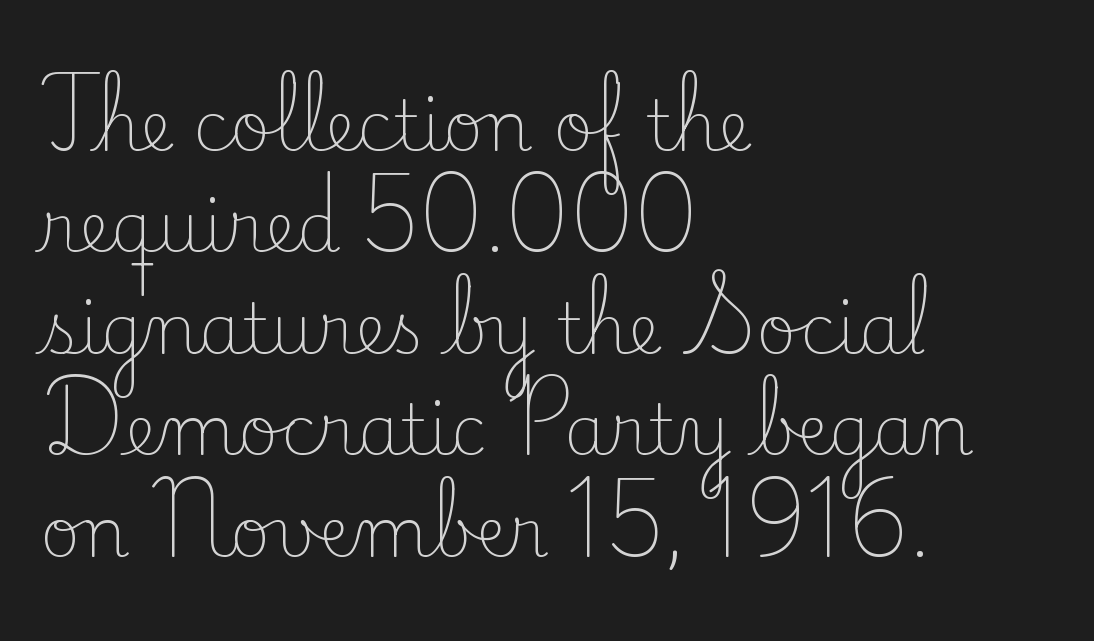
Q: Is the text bold? A: No.
Q: Is the text italic (slanted)? A: No, it is upright.
Q: Is the typeface a serif or a sans-serif typeface? A: Serif.
Q: Is the text underlined? A: No.
Q: How is the paragraph aligned? A: Left-aligned.
Q: Is the spacing between letters normal or unusually wide? A: Normal.
Q: Is the spacing between lines tight, normal or loose? A: Normal.
Q: Width (condensed, normal, or wide)? A: Normal.
Q: Stroke contrast? A: Low.
Q: x-height? A: Small.
Q: Monospaced? A: No.
